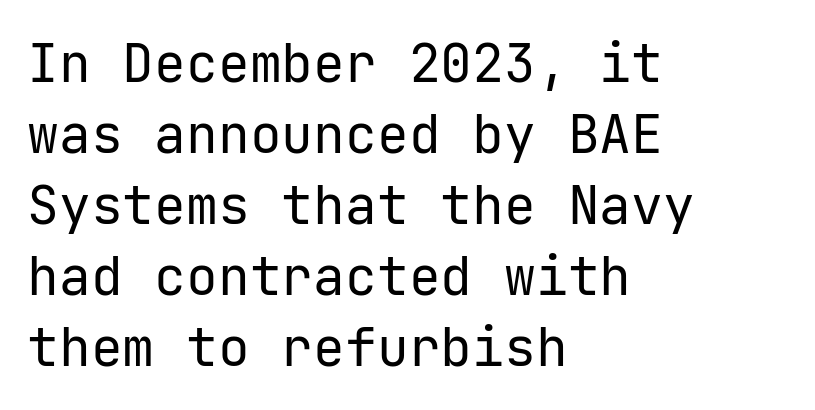
{"serif": "no", "italic": "no", "bold": "no", "weight": "regular", "width": "normal", "stroke_contrast": "low", "x_height": "medium", "underline": "no", "align": "left", "line_spacing": "normal", "line_spacing_ratio": 1.34, "letter_spacing": "normal", "letter_spacing_em": 0.0, "glyph_px": 53}
